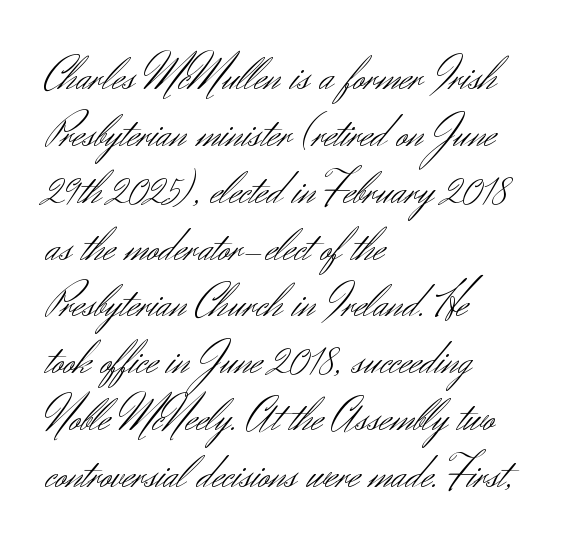
Q: Is the text bold? A: No.
Q: Is the text italic (slanted)? A: Yes.
Q: Is the typeface a serif or a sans-serif typeface? A: Sans-serif.
Q: Is the text underlined? A: No.
Q: How is the paragraph aligned? A: Left-aligned.
Q: Is the spacing between letters normal or unusually wide? A: Normal.
Q: Width (condensed, normal, or wide)? A: Normal.
Q: Stroke contrast? A: Medium.
Q: x-height? A: Small.
Q: Monospaced? A: No.
